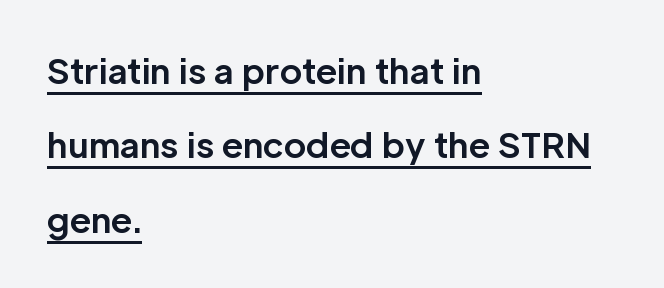
The image shows 34 px bold sans-serif type, upright; set left-aligned, loose line spacing (2.19x), normal letter spacing, underlined; low stroke contrast and a medium x-height.
